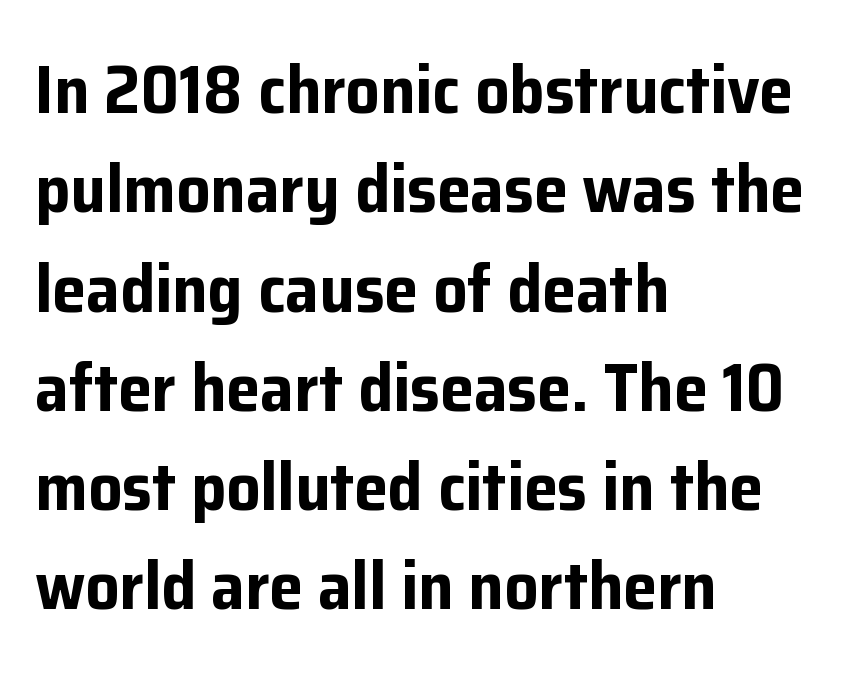
Q: Is the text bold? A: Yes.
Q: Is the text italic (slanted)? A: No, it is upright.
Q: Is the typeface a serif or a sans-serif typeface? A: Sans-serif.
Q: Is the text underlined? A: No.
Q: How is the paragraph aligned? A: Left-aligned.
Q: Is the spacing between letters normal or unusually wide? A: Normal.
Q: Is the spacing between lines tight, normal or loose? A: Normal.
Q: Width (condensed, normal, or wide)? A: Normal.
Q: Stroke contrast? A: Low.
Q: x-height? A: Medium.
Q: Monospaced? A: No.
